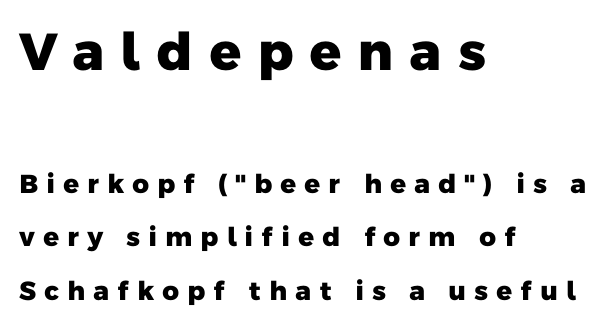
{"serif": "no", "bold": "yes", "weight": "heavy", "width": "normal", "stroke_contrast": "low", "x_height": "medium", "monospaced": "no", "underline": "no", "align": "left", "line_spacing": "loose", "line_spacing_ratio": 2.05, "letter_spacing": "wide", "letter_spacing_em": 0.29, "larger_block": "first", "size_ratio": 2.0, "glyph_px": 52}
